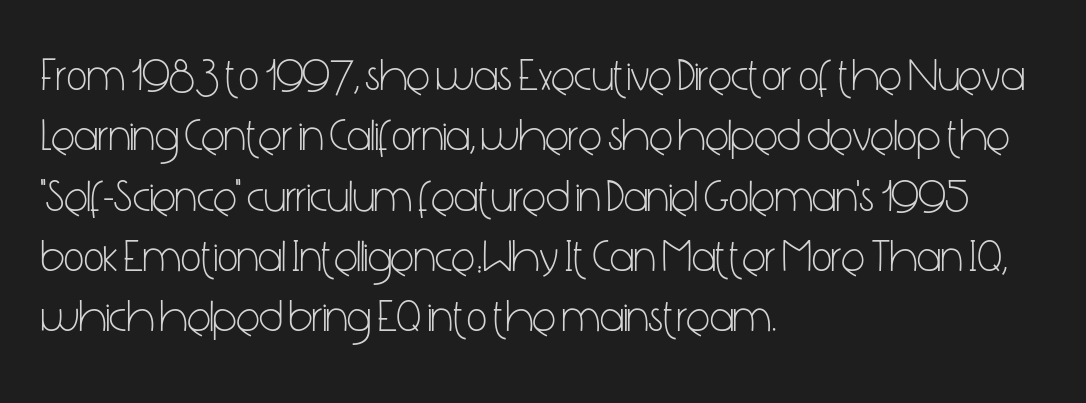
The image shows 44 px light, condensed sans-serif type, upright; set left-aligned, normal line spacing (1.37x), normal letter spacing, not underlined; low stroke contrast and a medium x-height.
